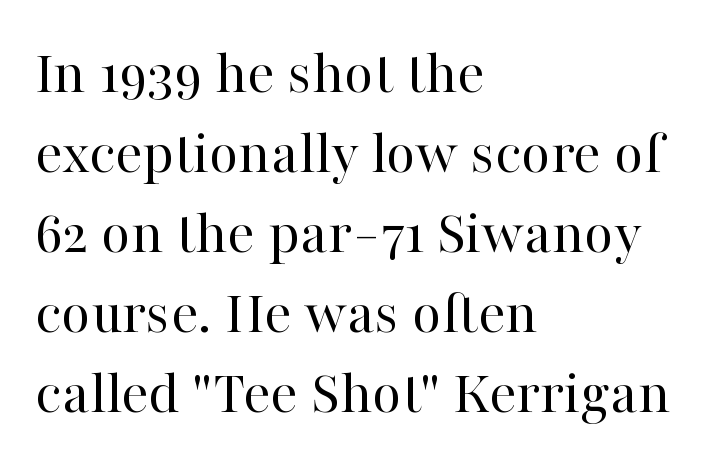
Q: Is the text bold? A: No.
Q: Is the text italic (slanted)? A: No, it is upright.
Q: Is the typeface a serif or a sans-serif typeface? A: Serif.
Q: Is the text underlined? A: No.
Q: How is the paragraph aligned? A: Left-aligned.
Q: Is the spacing between letters normal or unusually wide? A: Normal.
Q: Is the spacing between lines tight, normal or loose? A: Normal.
Q: Width (condensed, normal, or wide)? A: Normal.
Q: Stroke contrast? A: High.
Q: x-height? A: Medium.
Q: Monospaced? A: No.
